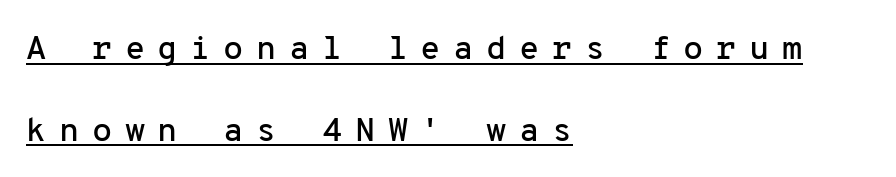
These lines are rendered in a fixed-pitch font. No italicization has been applied; the sample stays upright. One glance says open: line gaps are wider than usual. Every word sits above its own underline. Inter-character spacing is expanded well beyond the font's built-in metrics.
